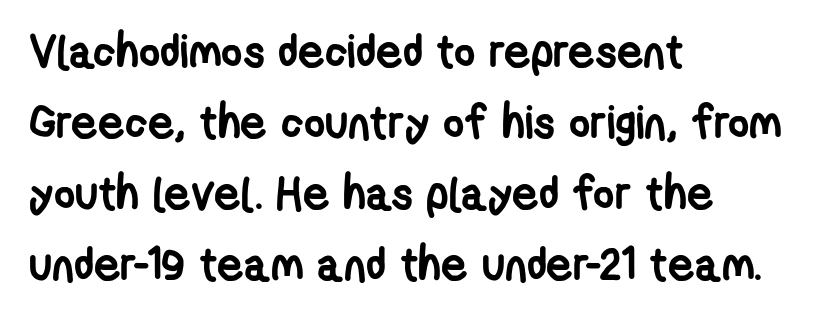
The image shows 46 px semibold, condensed sans-serif type; set left-aligned, normal line spacing (1.54x), normal letter spacing, not underlined; low stroke contrast and a medium x-height.
